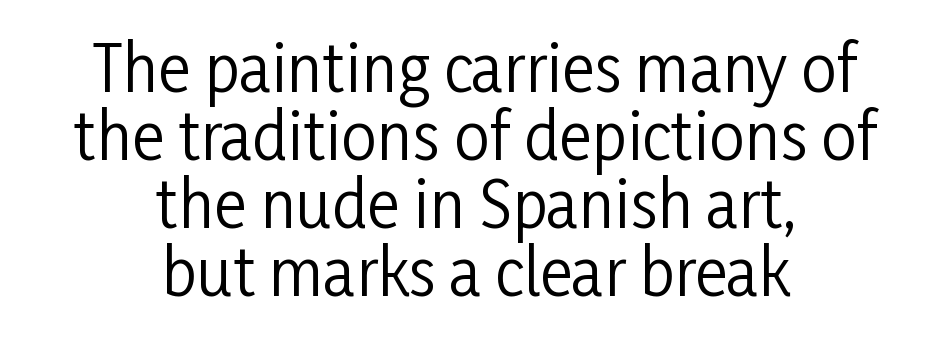
{"serif": "no", "italic": "no", "bold": "no", "weight": "regular", "width": "condensed", "stroke_contrast": "low", "x_height": "medium", "monospaced": "no", "underline": "no", "align": "center", "line_spacing": "tight", "line_spacing_ratio": 1.08, "letter_spacing": "normal", "letter_spacing_em": 0.0, "glyph_px": 63}
